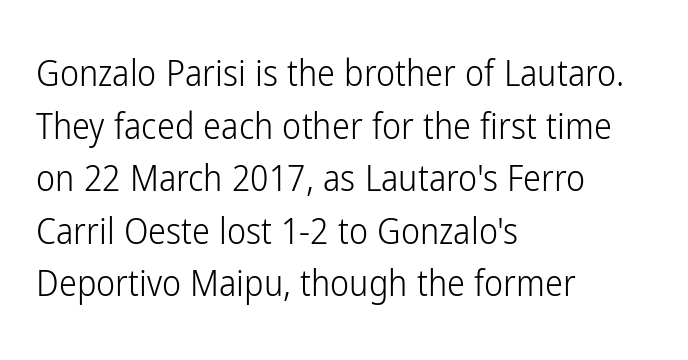
Typeset ragged right — the left edge is the straight one. Bare-footed words on every line. Looks like regular typesetting: each glyph gets only the width it needs. This sample uses plain, unmodified letter spacing. The line-height multiplier appears to be the usual default. Weight: in the light-to-regular range.
